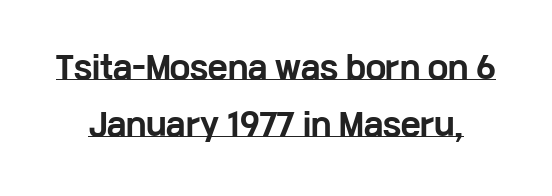
The image shows 30 px bold, wide sans-serif type, upright; set loose line spacing (1.91x), normal letter spacing, underlined; low stroke contrast and a medium x-height.
